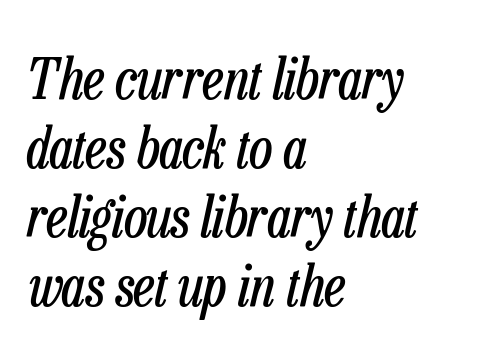
{"italic": "yes", "lean": "right", "slant_degrees": 13, "bold": "no", "weight": "regular", "width": "condensed", "stroke_contrast": "low", "x_height": "medium", "monospaced": "no", "underline": "no", "align": "left", "line_spacing_ratio": 1.21, "letter_spacing": "normal", "letter_spacing_em": 0.0, "glyph_px": 57}
